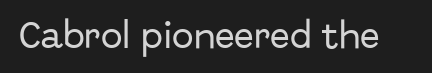
{"serif": "no", "italic": "no", "width": "normal", "stroke_contrast": "low", "x_height": "medium", "monospaced": "no", "underline": "no", "letter_spacing": "normal", "letter_spacing_em": 0.0, "glyph_px": 29}
